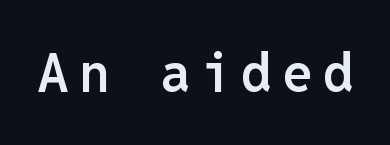
Q: Is the text bold? A: Semi-bold.
Q: Is the text italic (slanted)? A: No, it is upright.
Q: Is the typeface a serif or a sans-serif typeface? A: Sans-serif.
Q: Is the text underlined? A: No.
Q: Width (condensed, normal, or wide)? A: Normal.
Q: Stroke contrast? A: Low.
Q: x-height? A: Medium.
Q: Monospaced? A: Yes.
